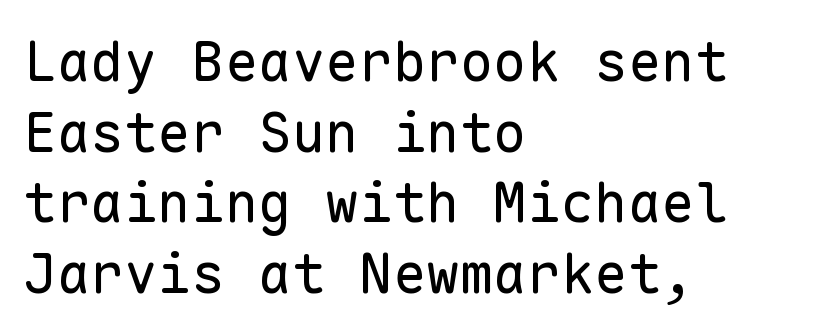
Q: Is the text bold? A: No.
Q: Is the text italic (slanted)? A: No, it is upright.
Q: Is the typeface a serif or a sans-serif typeface? A: Sans-serif.
Q: Is the text underlined? A: No.
Q: How is the paragraph aligned? A: Left-aligned.
Q: Is the spacing between letters normal or unusually wide? A: Normal.
Q: Is the spacing between lines tight, normal or loose? A: Normal.
Q: Width (condensed, normal, or wide)? A: Normal.
Q: Stroke contrast? A: Low.
Q: x-height? A: Medium.
Q: Monospaced? A: Yes.
